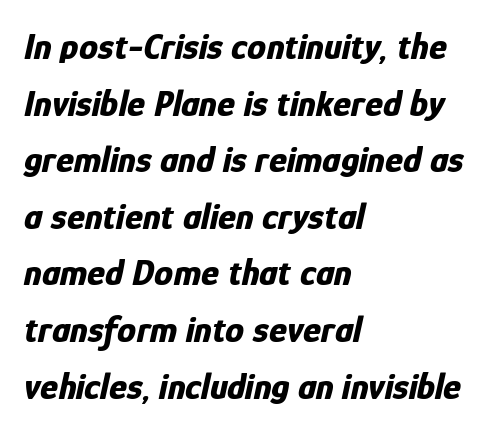
The image shows 38 px bold, condensed type, italic (leaning right); set left-aligned, normal line spacing (1.49x), normal letter spacing, not underlined; low stroke contrast and a medium x-height.
